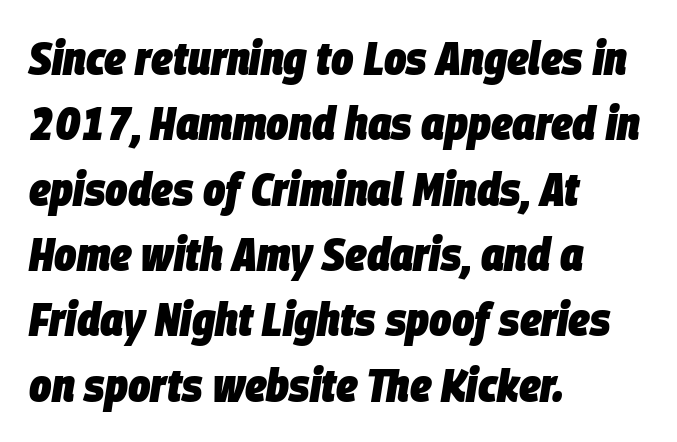
Q: Is the text bold? A: Yes.
Q: Is the text italic (slanted)? A: Yes, it leans right by about 9 degrees.
Q: Is the text underlined? A: No.
Q: How is the paragraph aligned? A: Left-aligned.
Q: Is the spacing between letters normal or unusually wide? A: Normal.
Q: Is the spacing between lines tight, normal or loose? A: Normal.
Q: Width (condensed, normal, or wide)? A: Condensed.
Q: Stroke contrast? A: Low.
Q: x-height? A: Large.
Q: Monospaced? A: No.
